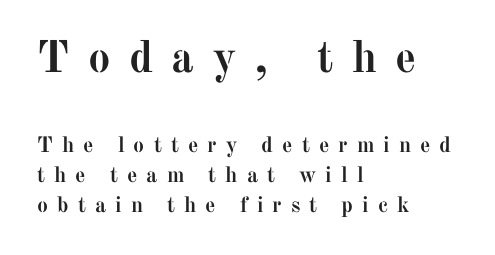
{"serif": "yes", "italic": "no", "bold": "yes", "weight": "semibold", "width": "normal", "stroke_contrast": "medium", "x_height": "medium", "monospaced": "no", "underline": "no", "align": "left", "line_spacing": "normal", "line_spacing_ratio": 1.37, "letter_spacing": "wide", "letter_spacing_em": 0.41, "larger_block": "first", "size_ratio": 2.05, "glyph_px": 45}
